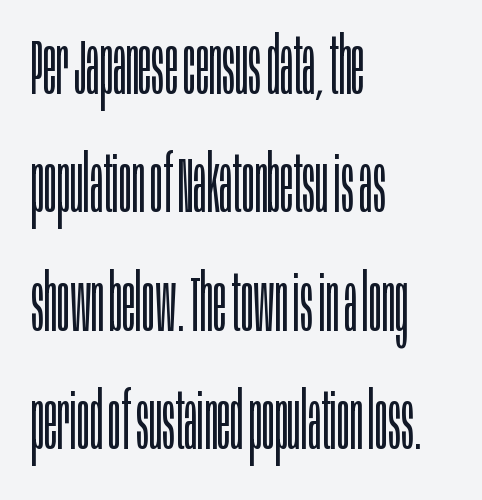
These lines were composed using upright roman letters. The vertical gap from one line to the next is medium. Caption: face not bold, strokes unweighted. This sample uses plain, unmodified letter spacing. Does the type have serifs? No, each stem ends abruptly. Descender tails drop into unmarked territory.
